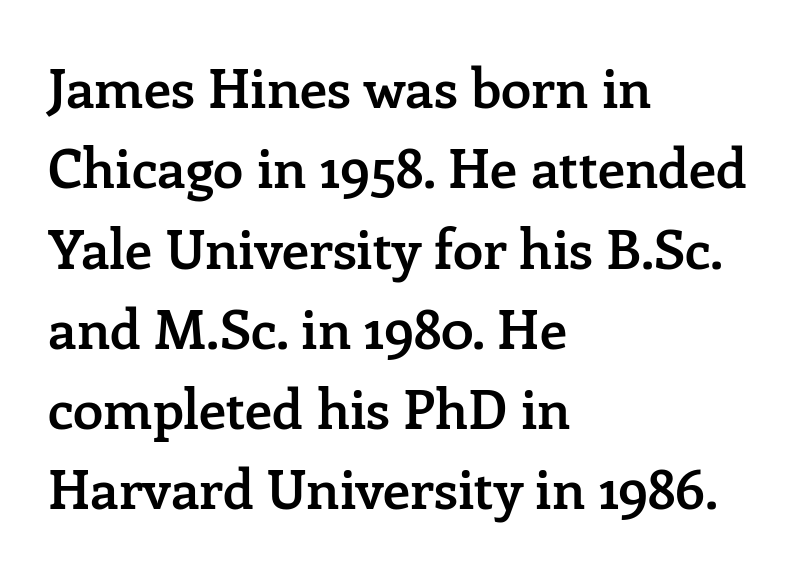
Q: Is the text bold? A: Semi-bold.
Q: Is the text italic (slanted)? A: No, it is upright.
Q: Is the typeface a serif or a sans-serif typeface? A: Serif.
Q: Is the text underlined? A: No.
Q: How is the paragraph aligned? A: Left-aligned.
Q: Is the spacing between letters normal or unusually wide? A: Normal.
Q: Is the spacing between lines tight, normal or loose? A: Normal.
Q: Width (condensed, normal, or wide)? A: Normal.
Q: Stroke contrast? A: Low.
Q: x-height? A: Medium.
Q: Monospaced? A: No.
